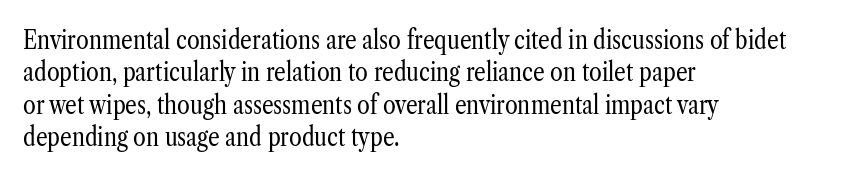
{"italic": "no", "bold": "no", "underline": "no", "align": "left", "line_spacing": "normal", "line_spacing_ratio": 1.25, "letter_spacing": "normal", "letter_spacing_em": 0.0, "glyph_px": 26}
